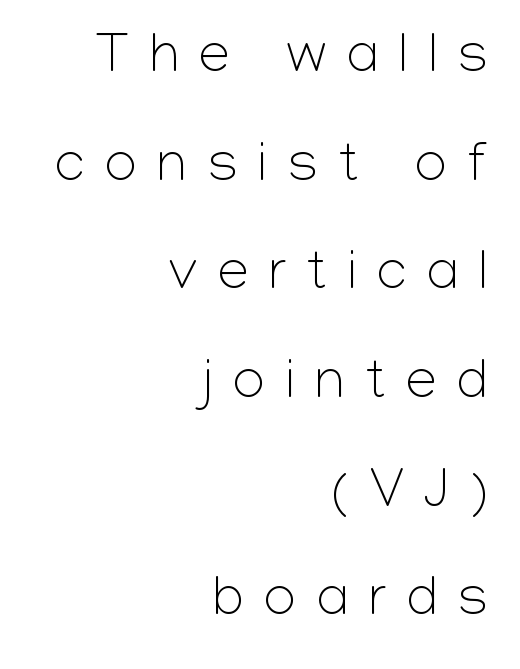
Stem width sits at or under what a default text font uses. This sample trades compactness for vertical openness between lines. Line endings align vertically; line beginnings do not. Letter spacing: wide.
